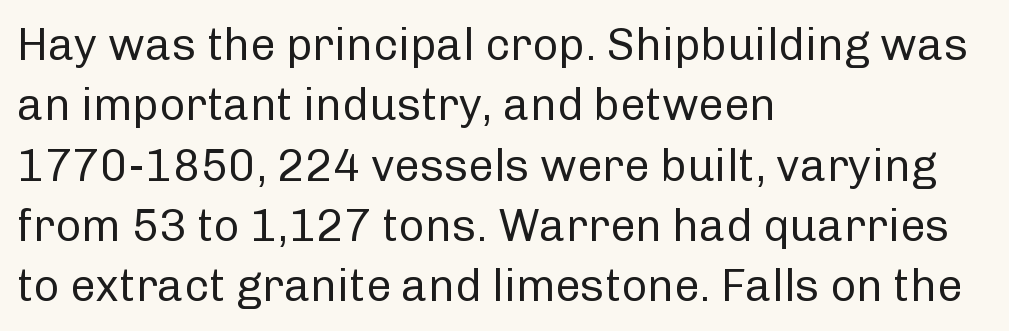
Underlining? Definitely not there. Stems and bowls with no extra thickness — not bold. Is the letter spacing exaggerated? No — it looks like the ordinary default. Type style note: lacks serifs. Horizontally, the lines are justified to the leading edge only.
